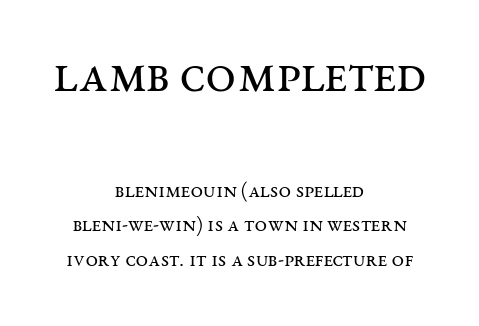
Here the designer chose a conventional face with non-uniform glyph widths. Note: serifs present on the glyphs. Scale decreases going downward across the two blocks. When letters stand straight like this, we call the style roman or upright.
